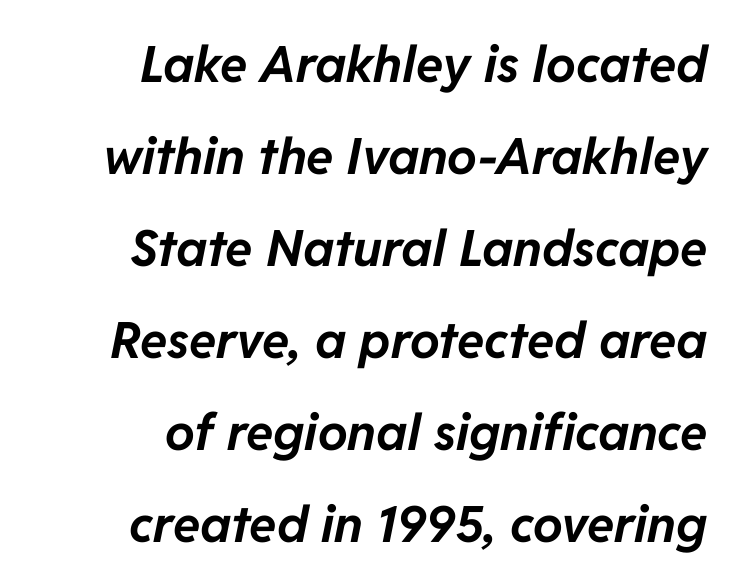
The image shows 50 px bold type, italic (leaning right); set right-aligned, line spacing 1.84x, normal letter spacing, not underlined; low stroke contrast and a medium x-height.
